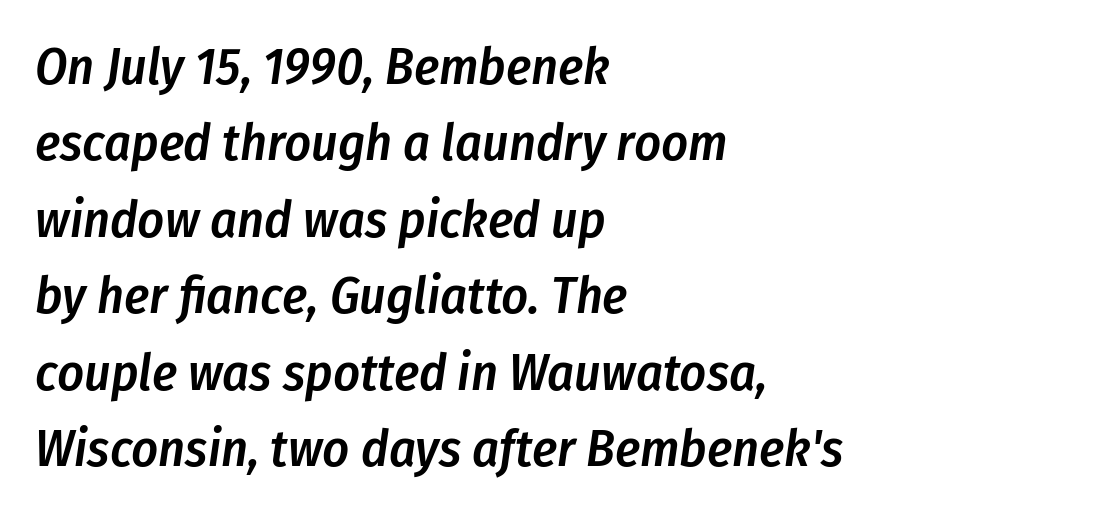
Q: Is the text bold? A: Semi-bold.
Q: Is the text italic (slanted)? A: Yes, it leans right by about 8 degrees.
Q: Is the text underlined? A: No.
Q: How is the paragraph aligned? A: Left-aligned.
Q: Is the spacing between letters normal or unusually wide? A: Normal.
Q: Is the spacing between lines tight, normal or loose? A: Normal.
Q: Width (condensed, normal, or wide)? A: Condensed.
Q: Stroke contrast? A: Low.
Q: x-height? A: Medium.
Q: Monospaced? A: No.
